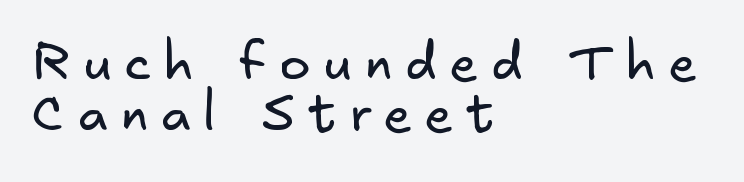
{"serif": "no", "bold": "no", "weight": "regular", "width": "normal", "stroke_contrast": "low", "x_height": "small", "underline": "no", "align": "left", "line_spacing": "tight", "line_spacing_ratio": 0.98, "letter_spacing": "wide", "letter_spacing_em": 0.25, "glyph_px": 52}
